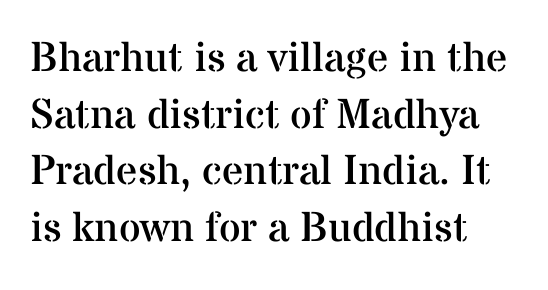
The passage shown has conventional tracking throughout. Stem width sits at or under what a default text font uses. Italic: no, the glyphs are upright roman. All the whitespace from short lines collects on the right.
